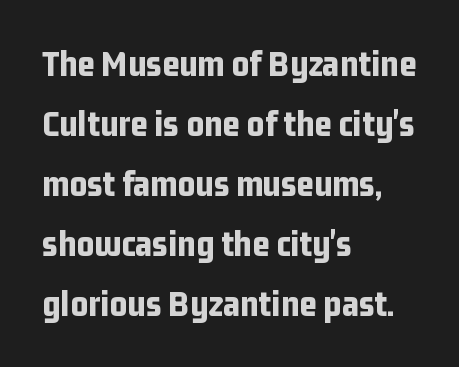
{"serif": "no", "italic": "no", "bold": "yes", "weight": "bold", "width": "condensed", "stroke_contrast": "low", "x_height": "medium", "monospaced": "no", "underline": "no", "align": "left", "line_spacing": "normal", "line_spacing_ratio": 1.58, "letter_spacing": "normal", "letter_spacing_em": 0.0, "glyph_px": 38}
